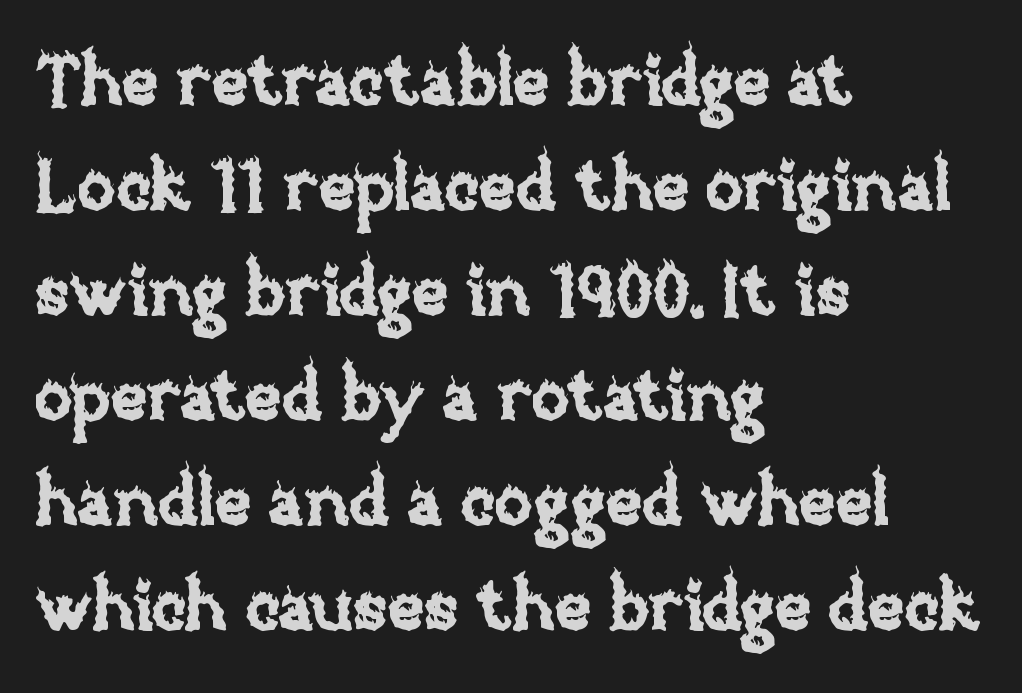
{"italic": "no", "width": "normal", "stroke_contrast": "low", "x_height": "large", "monospaced": "no", "underline": "no", "align": "left", "line_spacing": "normal", "line_spacing_ratio": 1.5, "letter_spacing": "normal", "letter_spacing_em": 0.0, "glyph_px": 70}
